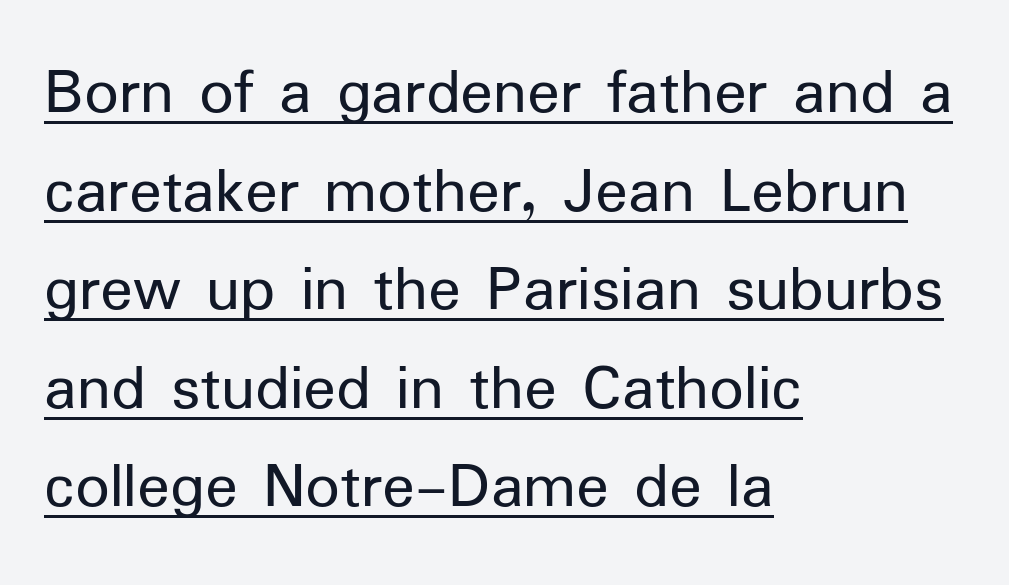
The image shows 68 px regular-weight sans-serif type, upright; set left-aligned, normal line spacing (1.45x), normal letter spacing, underlined; low stroke contrast and a medium x-height.
